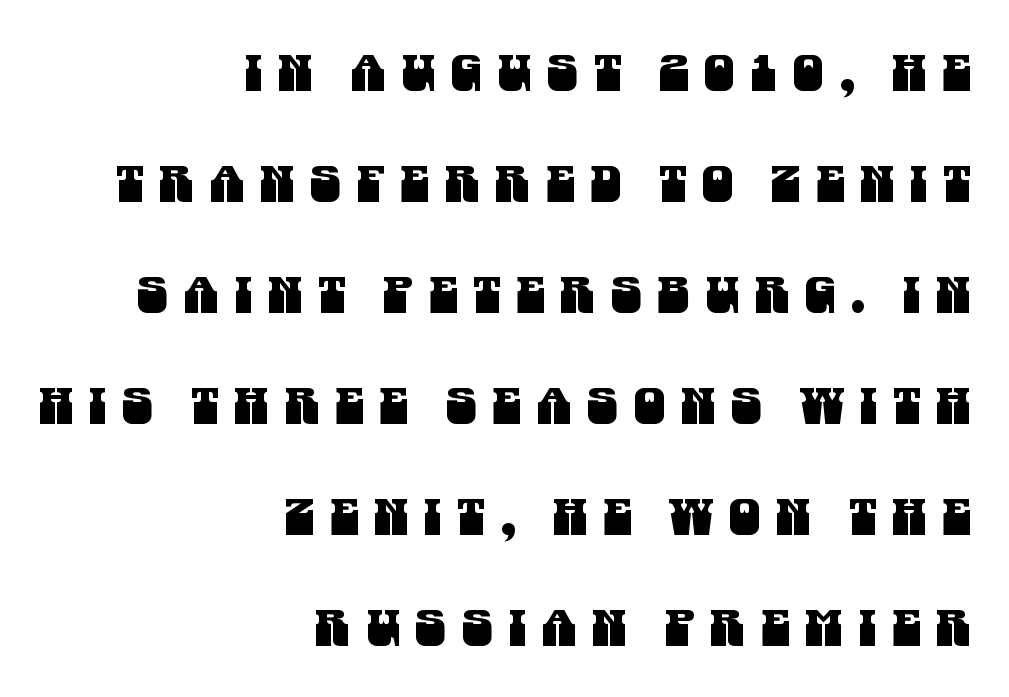
Q: Is the typeface a serif or a sans-serif typeface? A: Sans-serif.
Q: Is the text underlined? A: No.
Q: How is the paragraph aligned? A: Right-aligned.
Q: Is the spacing between letters normal or unusually wide? A: Unusually wide.
Q: Is the spacing between lines tight, normal or loose? A: Loose.
Q: Width (condensed, normal, or wide)? A: Condensed.
Q: Stroke contrast? A: Medium.
Q: x-height? A: Large.
Q: Monospaced? A: No.
